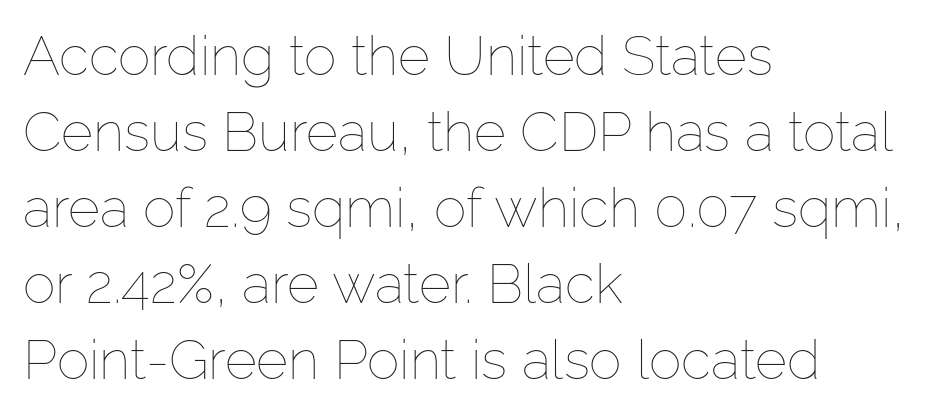
Q: Is the text bold? A: No.
Q: Is the text italic (slanted)? A: No, it is upright.
Q: Is the text underlined? A: No.
Q: How is the paragraph aligned? A: Left-aligned.
Q: Is the spacing between letters normal or unusually wide? A: Normal.
Q: Is the spacing between lines tight, normal or loose? A: Normal.
Q: Width (condensed, normal, or wide)? A: Normal.
Q: Stroke contrast? A: Low.
Q: x-height? A: Medium.
Q: Monospaced? A: No.
